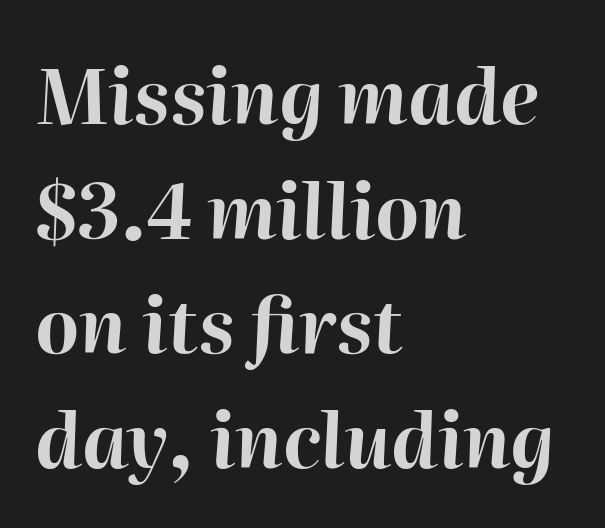
The font is running at its bold setting. Does extra space separate the letters? No, they use regular spacing. Left-aligned paragraph, ragged on the right. Yep, that's italic — everything's leaning. Spacing verdict: proportional, widths tailored to each character. Notice how descenders clear the ascenders below comfortably — that's standard leading.
